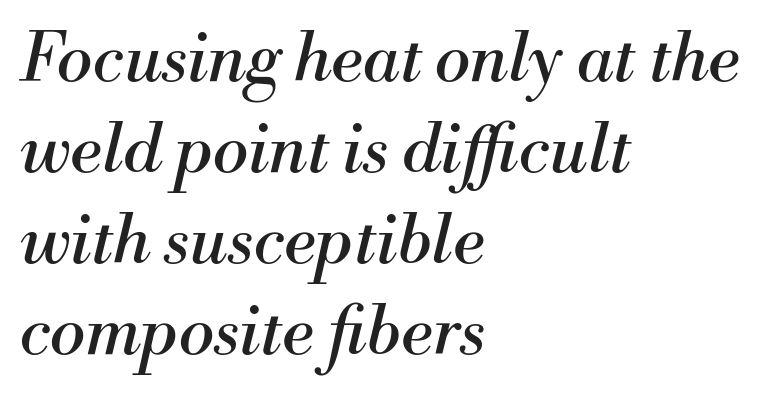
{"serif": "yes", "italic": "yes", "lean": "right", "slant_degrees": 13, "bold": "no", "weight": "regular", "width": "normal", "stroke_contrast": "medium", "x_height": "small", "monospaced": "no", "underline": "no", "align": "left", "line_spacing": "normal", "line_spacing_ratio": 1.36, "letter_spacing": "normal", "letter_spacing_em": 0.0, "glyph_px": 67}
